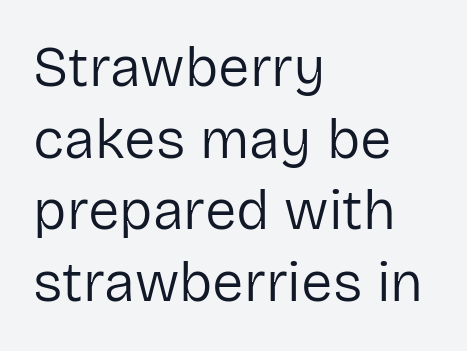
The image shows 56 px regular-weight sans-serif type, upright; set left-aligned, normal line spacing (1.28x), normal letter spacing, not underlined; low stroke contrast and a medium x-height.
